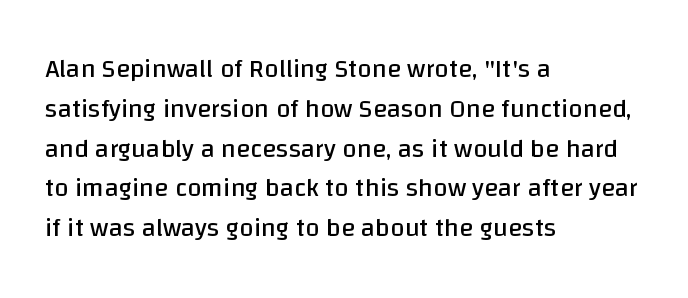
Q: Is the text bold? A: No.
Q: Is the text italic (slanted)? A: No, it is upright.
Q: Is the text underlined? A: No.
Q: How is the paragraph aligned? A: Left-aligned.
Q: Is the spacing between letters normal or unusually wide? A: Normal.
Q: Is the spacing between lines tight, normal or loose? A: Normal.
